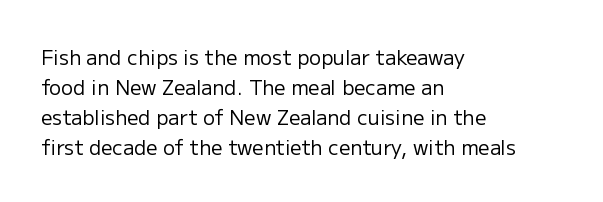
{"italic": "no", "bold": "no", "underline": "no", "align": "left", "line_spacing": "normal", "line_spacing_ratio": 1.5, "letter_spacing": "normal", "letter_spacing_em": 0.0, "glyph_px": 20}
